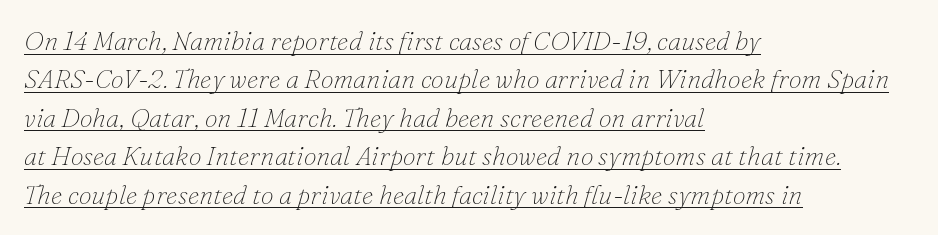
The image shows 26 px text type, italic (leaning right); set left-aligned, normal line spacing (1.48x), normal letter spacing, underlined.
